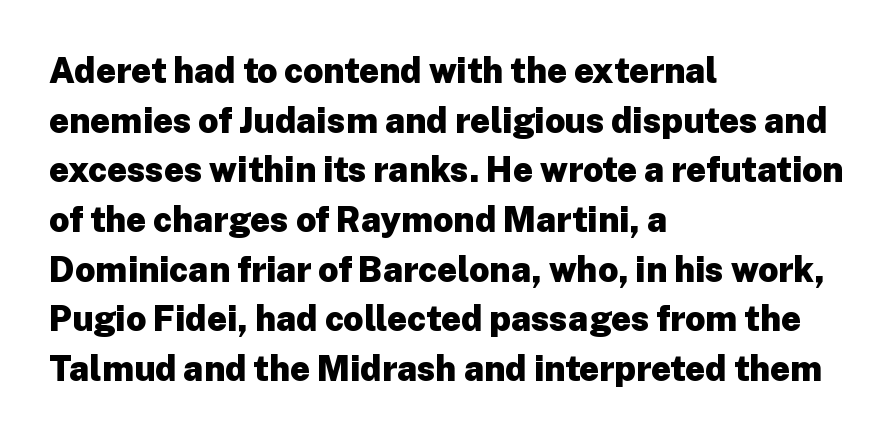
The image shows 35 px heavy sans-serif type, upright; set left-aligned, normal line spacing (1.42x), normal letter spacing, not underlined; low stroke contrast and a medium x-height.
